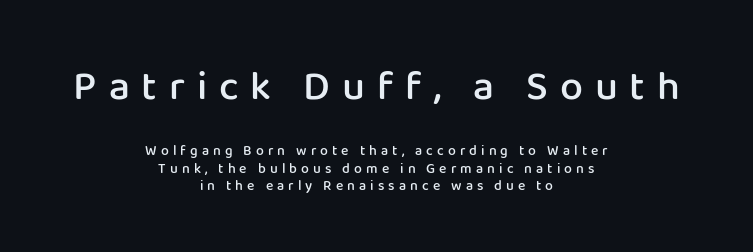
Q: Is the text bold? A: Semi-bold.
Q: Is the text italic (slanted)? A: No, it is upright.
Q: Is the typeface a serif or a sans-serif typeface? A: Sans-serif.
Q: Is the text underlined? A: No.
Q: How is the paragraph aligned? A: Centered.
Q: Is the spacing between letters normal or unusually wide? A: Unusually wide.
Q: Is the spacing between lines tight, normal or loose? A: Normal.
Q: Which block of text is set in a larger size, the first (top) or the second (bottom)? A: The first (top) one.
Q: Width (condensed, normal, or wide)? A: Normal.
Q: Stroke contrast? A: Low.
Q: x-height? A: Medium.
Q: Monospaced? A: No.
